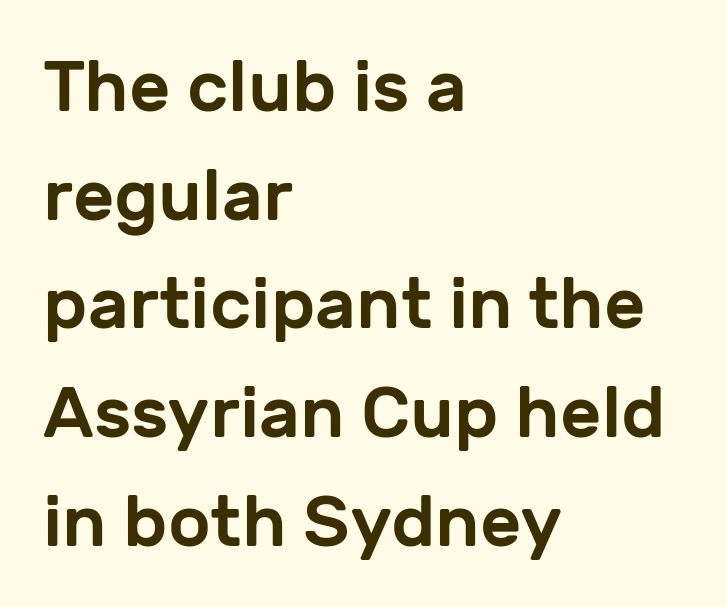
Q: Is the text italic (slanted)? A: No, it is upright.
Q: Is the typeface a serif or a sans-serif typeface? A: Sans-serif.
Q: Is the text underlined? A: No.
Q: How is the paragraph aligned? A: Left-aligned.
Q: Is the spacing between letters normal or unusually wide? A: Normal.
Q: Is the spacing between lines tight, normal or loose? A: Normal.
Q: Width (condensed, normal, or wide)? A: Normal.
Q: Stroke contrast? A: Low.
Q: x-height? A: Medium.
Q: Monospaced? A: No.
